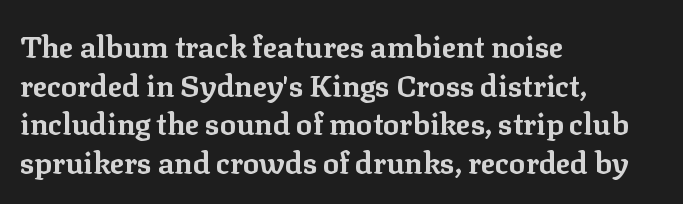
Q: Is the text bold? A: Yes.
Q: Is the text italic (slanted)? A: No, it is upright.
Q: Is the typeface a serif or a sans-serif typeface? A: Serif.
Q: Is the text underlined? A: No.
Q: How is the paragraph aligned? A: Left-aligned.
Q: Is the spacing between letters normal or unusually wide? A: Normal.
Q: Is the spacing between lines tight, normal or loose? A: Normal.
Q: Width (condensed, normal, or wide)? A: Normal.
Q: Stroke contrast? A: Low.
Q: x-height? A: Medium.
Q: Monospaced? A: No.
